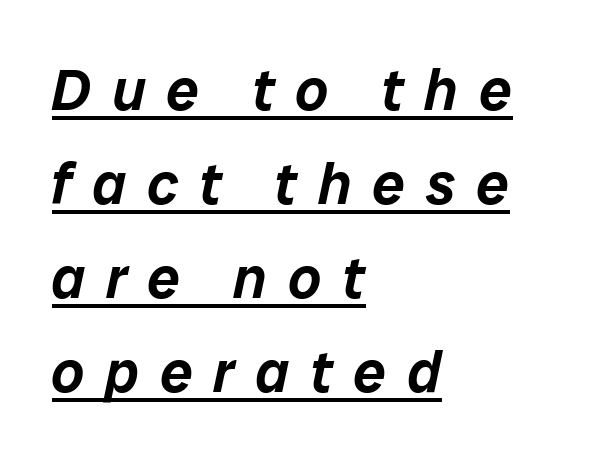
{"italic": "yes", "lean": "right", "slant_degrees": 12, "width": "normal", "stroke_contrast": "low", "x_height": "medium", "monospaced": "no", "underline": "yes", "align": "left", "line_spacing": "normal", "line_spacing_ratio": 1.62, "letter_spacing": "wide", "letter_spacing_em": 0.36, "glyph_px": 58}
